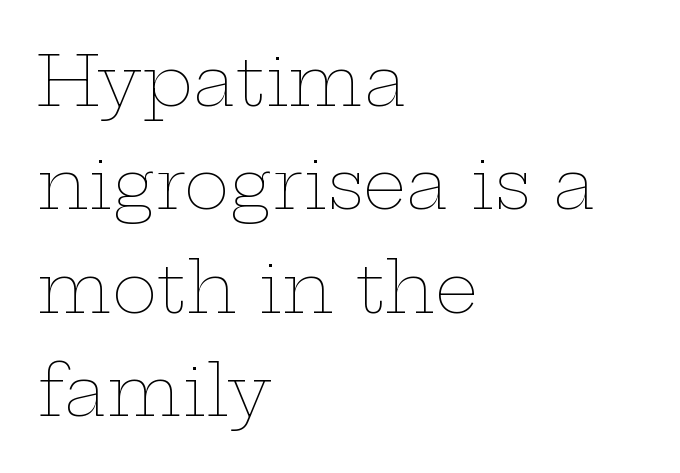
Normally led — the rows are evenly, conventionally spaced. Honestly, there is no underline to notice here at all. This is not heavy type; no bold has been used. Teacher's note: observe the even left margin — that is flush-left alignment.
